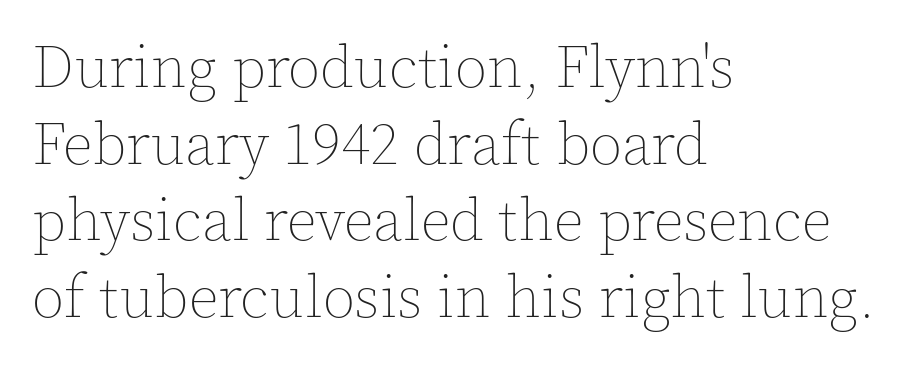
{"italic": "no", "bold": "no", "weight": "thin", "width": "normal", "x_height": "medium", "monospaced": "no", "underline": "no", "align": "left", "line_spacing": "normal", "line_spacing_ratio": 1.3, "letter_spacing": "normal", "letter_spacing_em": 0.0, "glyph_px": 59}
